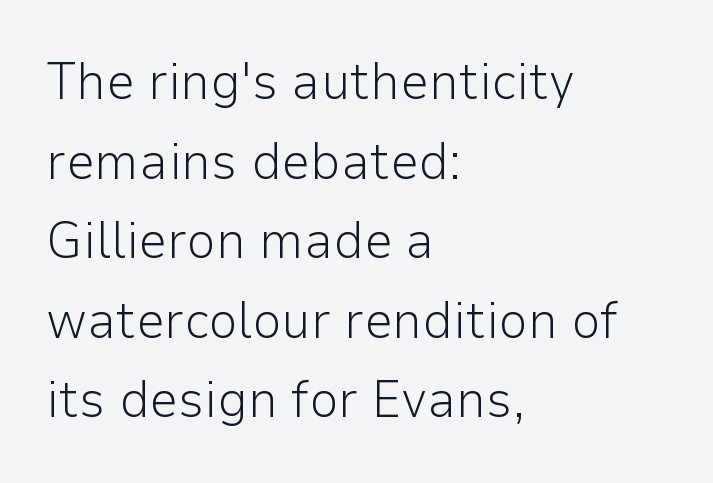
{"serif": "no", "italic": "no", "bold": "no", "weight": "light", "width": "normal", "stroke_contrast": "low", "x_height": "medium", "monospaced": "no", "underline": "no", "align": "left", "line_spacing": "normal", "line_spacing_ratio": 1.53, "letter_spacing": "normal", "letter_spacing_em": 0.0, "glyph_px": 52}
